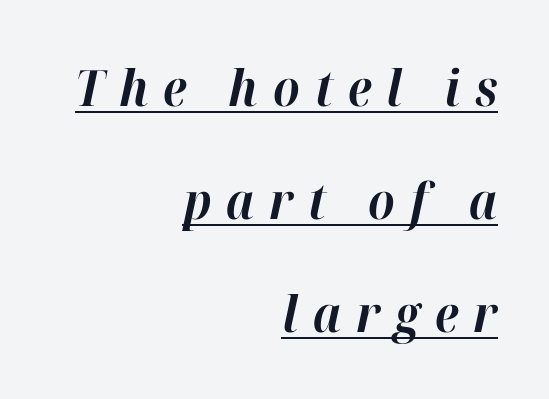
Honestly, the letter spacing is so wide it's the main thing you notice. These lines stand farther apart than default settings would place them. If you drew a line through each stem, it would be angled. If you drew a ruler down the right edge, every line would touch it. The specimen includes a rule beneath the text block's lines. Weight check: bold — yes, fully.
